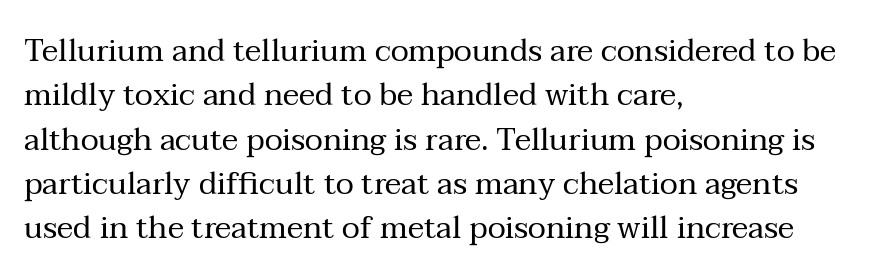
The image shows 31 px regular-weight serif type, upright; set left-aligned, normal line spacing (1.43x), normal letter spacing, not underlined; medium stroke contrast and a medium x-height.
